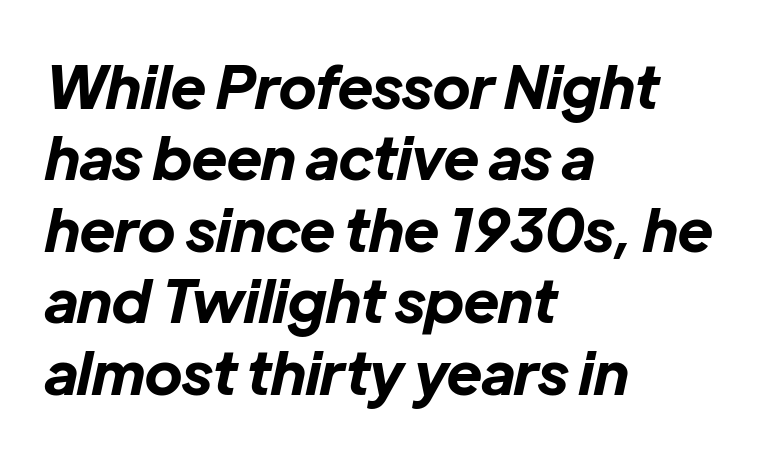
{"italic": "yes", "lean": "right", "slant_degrees": 12, "bold": "yes", "weight": "bold", "width": "normal", "stroke_contrast": "low", "x_height": "medium", "monospaced": "no", "underline": "no", "align": "left", "line_spacing_ratio": 1.21, "letter_spacing": "normal", "letter_spacing_em": 0.0, "glyph_px": 59}
